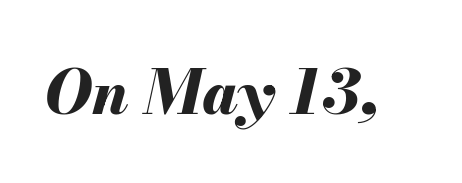
Q: Is the text bold? A: Yes.
Q: Is the text italic (slanted)? A: Yes, it leans right by about 13 degrees.
Q: Is the text underlined? A: No.
Q: Is the spacing between letters normal or unusually wide? A: Normal.
Q: Width (condensed, normal, or wide)? A: Normal.
Q: Stroke contrast? A: Medium.
Q: x-height? A: Small.
Q: Monospaced? A: No.
